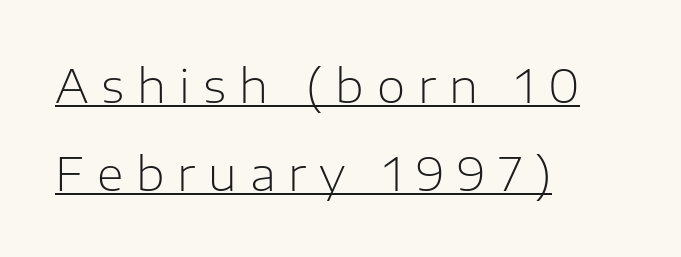
A typesetter would call this proportional, since set widths differ per character. What kind of face is this? One without serifs — a sans. Caption: multi-line text, flush left, ragged right. Is there any slant? The stems are plumb. What stands out about the letter spacing? Its width — letters are far apart.
